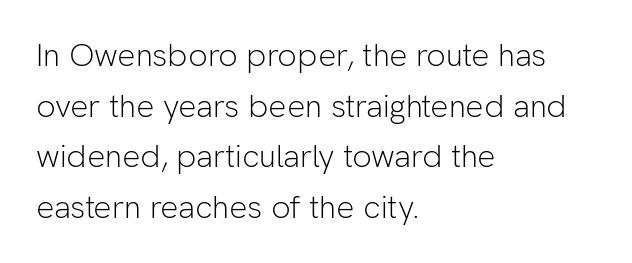
Q: Is the text bold? A: No.
Q: Is the text italic (slanted)? A: No, it is upright.
Q: Is the typeface a serif or a sans-serif typeface? A: Sans-serif.
Q: Is the text underlined? A: No.
Q: How is the paragraph aligned? A: Left-aligned.
Q: Is the spacing between letters normal or unusually wide? A: Normal.
Q: Is the spacing between lines tight, normal or loose? A: Normal.
Q: Width (condensed, normal, or wide)? A: Normal.
Q: Stroke contrast? A: Low.
Q: x-height? A: Medium.
Q: Monospaced? A: No.
